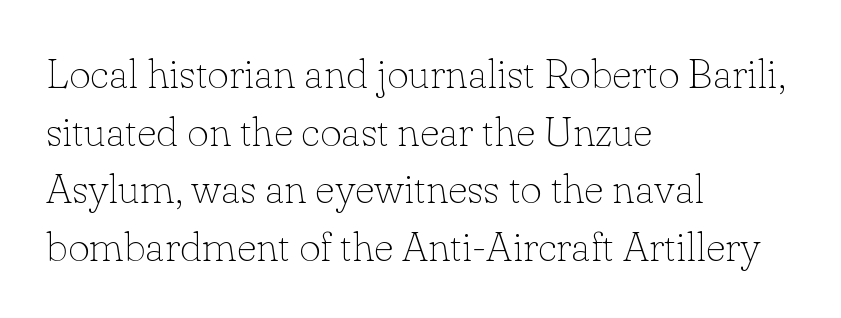
Q: Is the text bold? A: No.
Q: Is the text italic (slanted)? A: No, it is upright.
Q: Is the typeface a serif or a sans-serif typeface? A: Serif.
Q: Is the text underlined? A: No.
Q: How is the paragraph aligned? A: Left-aligned.
Q: Is the spacing between letters normal or unusually wide? A: Normal.
Q: Is the spacing between lines tight, normal or loose? A: Normal.
Q: Width (condensed, normal, or wide)? A: Normal.
Q: Stroke contrast? A: Low.
Q: x-height? A: Small.
Q: Monospaced? A: No.
